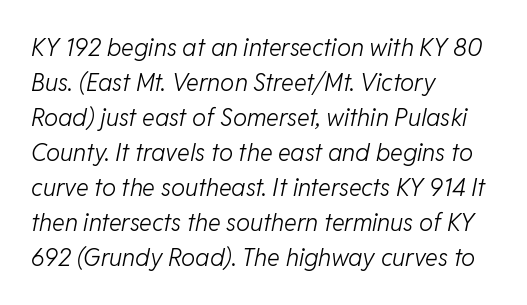
The image shows 24 px text type, italic (leaning right); set left-aligned, normal line spacing (1.46x), normal letter spacing, not underlined.
